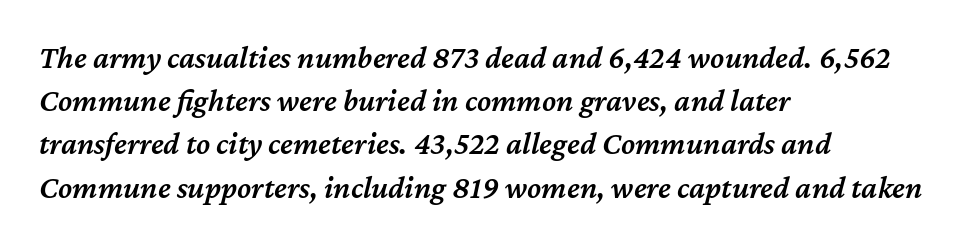
Notice how the passage keeps a crisp vertical edge on the left only. Spacing verdict: proportional, widths tailored to each character. Decoration check: the copy has no underline. One glance says typical: line gaps are just what's usual. The font is running at a semibold setting, under full bold.
